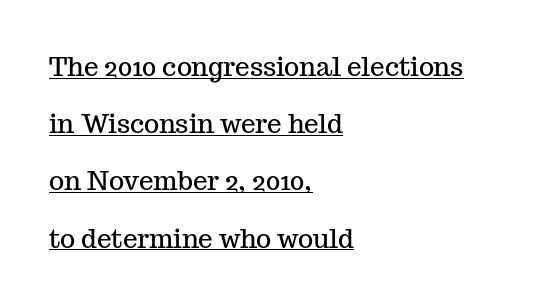
Q: Is the text italic (slanted)? A: No, it is upright.
Q: Is the text underlined? A: Yes.
Q: How is the paragraph aligned? A: Left-aligned.
Q: Is the spacing between letters normal or unusually wide? A: Normal.
Q: Is the spacing between lines tight, normal or loose? A: Loose.
